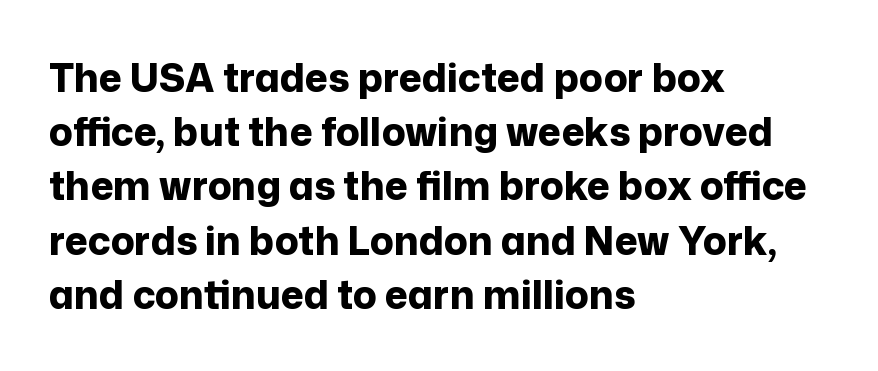
The image shows 39 px bold sans-serif type, upright; set left-aligned, normal line spacing (1.39x), normal letter spacing, not underlined; low stroke contrast and a medium x-height.
